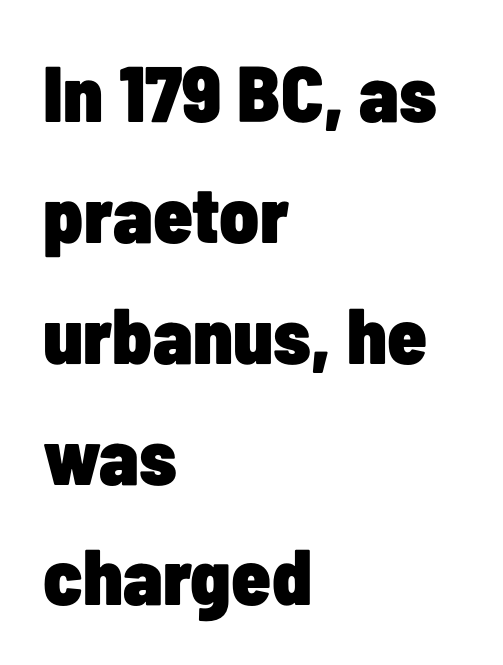
When letters stand straight like this, we call the style roman or upright. This sample keeps an unexceptional amount of space between lines. The baseline area is clear. The sample has been set heavy, in full bold.
